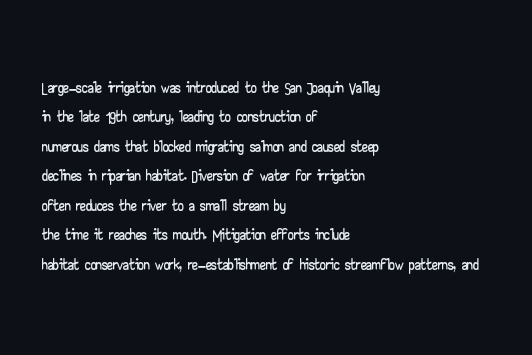
Q: Is the text italic (slanted)? A: No, it is upright.
Q: Is the text underlined? A: No.
Q: How is the paragraph aligned? A: Left-aligned.
Q: Is the spacing between letters normal or unusually wide? A: Normal.
Q: Is the spacing between lines tight, normal or loose? A: Normal.
